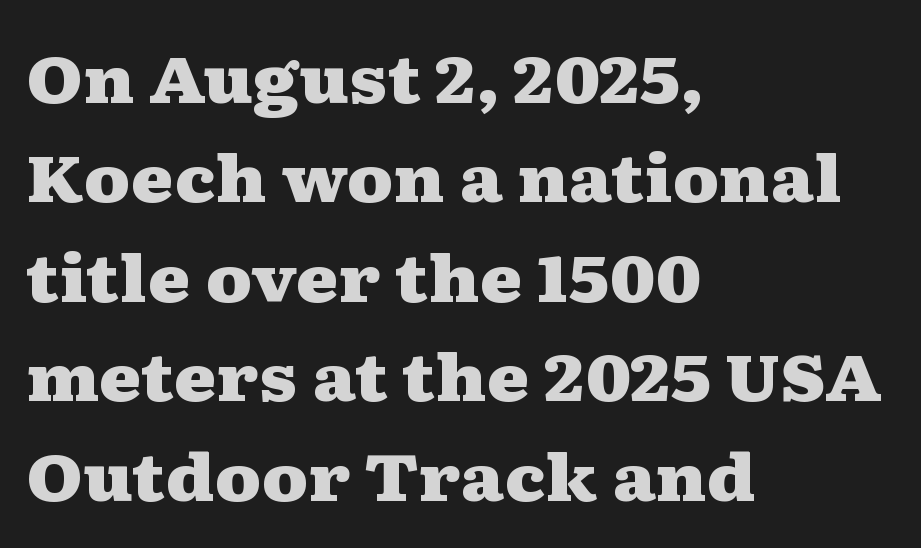
Q: Is the text bold? A: Yes.
Q: Is the text italic (slanted)? A: No, it is upright.
Q: Is the typeface a serif or a sans-serif typeface? A: Serif.
Q: Is the text underlined? A: No.
Q: How is the paragraph aligned? A: Left-aligned.
Q: Is the spacing between letters normal or unusually wide? A: Normal.
Q: Is the spacing between lines tight, normal or loose? A: Normal.
Q: Width (condensed, normal, or wide)? A: Wide.
Q: Stroke contrast? A: Medium.
Q: x-height? A: Medium.
Q: Monospaced? A: No.
